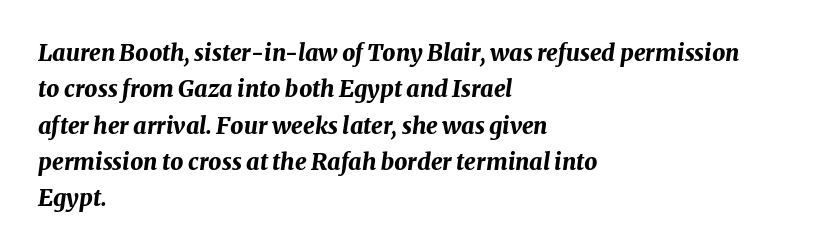
Q: Is the text bold? A: Yes.
Q: Is the text italic (slanted)? A: Yes, it leans right by about 8 degrees.
Q: Is the text underlined? A: No.
Q: How is the paragraph aligned? A: Left-aligned.
Q: Is the spacing between letters normal or unusually wide? A: Normal.
Q: Is the spacing between lines tight, normal or loose? A: Normal.
